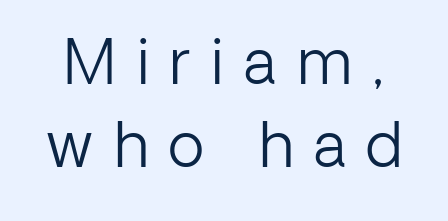
Note the varied advance widths — an 'i' is clearly narrower than an 'm'. This reads as an unemphasized weight, regular at the heaviest. These lines were composed using upright roman letters. Rule under the text: the space is simply empty. Examine the stroke ends and you'll find no serifs.
